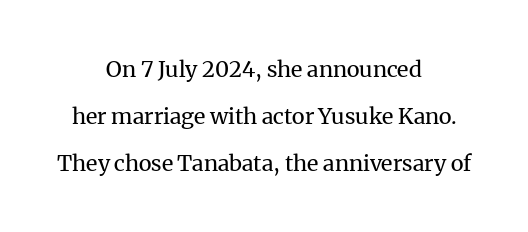
Q: Is the text bold? A: No.
Q: Is the text italic (slanted)? A: No, it is upright.
Q: Is the text underlined? A: No.
Q: How is the paragraph aligned? A: Centered.
Q: Is the spacing between letters normal or unusually wide? A: Normal.
Q: Is the spacing between lines tight, normal or loose? A: Loose.
